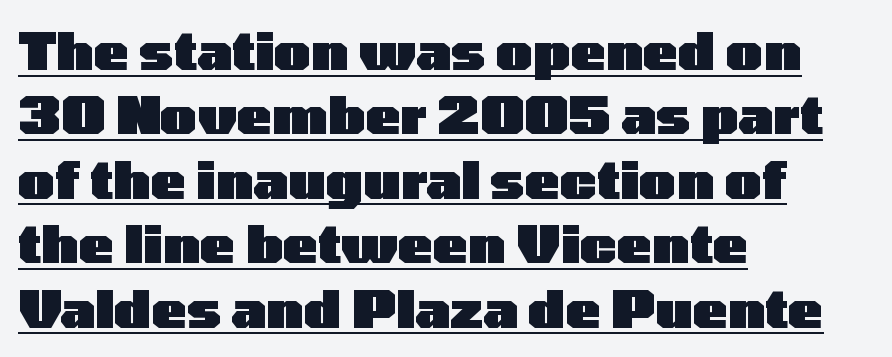
The image shows 52 px heavy, wide sans-serif type, upright; set left-aligned, line spacing 1.24x, normal letter spacing, underlined; low stroke contrast and a medium x-height.
